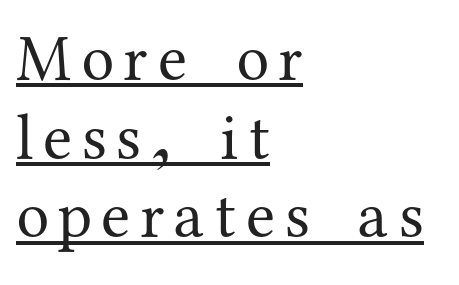
The image shows 66 px regular-weight serif type, upright; set left-aligned, line spacing 1.19x, underlined; medium stroke contrast and a medium x-height.
